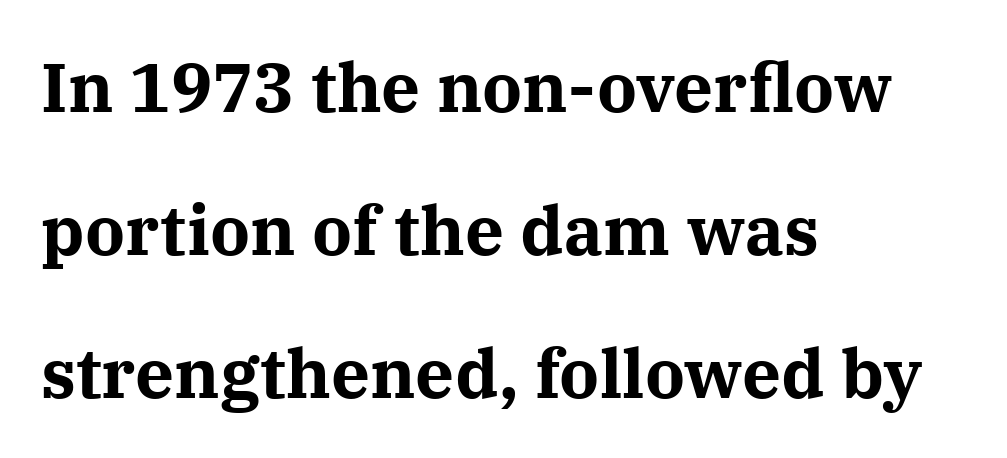
{"serif": "yes", "italic": "no", "bold": "yes", "weight": "bold", "width": "normal", "stroke_contrast": "medium", "x_height": "medium", "monospaced": "no", "underline": "no", "align": "left", "line_spacing": "loose", "line_spacing_ratio": 2.07, "letter_spacing": "normal", "letter_spacing_em": 0.0, "glyph_px": 69}
